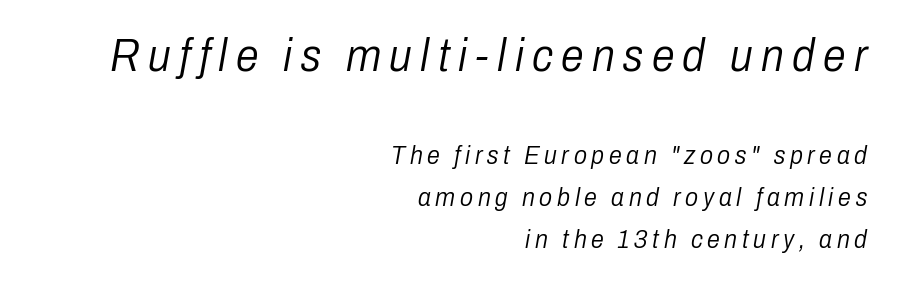
{"italic": "yes", "lean": "right", "slant_degrees": 10, "bold": "no", "weight": "light", "width": "condensed", "stroke_contrast": "low", "x_height": "medium", "monospaced": "no", "underline": "no", "align": "right", "line_spacing": "normal", "line_spacing_ratio": 1.61, "larger_block": "first", "size_ratio": 1.77, "glyph_px": 46}
